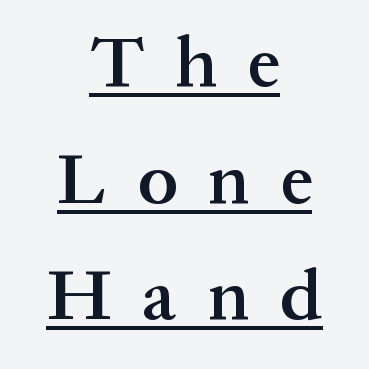
Every row of glyphs is offset so its center matches the block's center. How heavy is the stroke? Medium-heavy — a semibold, shy of bold. Regarding serifs, this sample has them. The face used here is rendered with a markedly widened letterfit.
